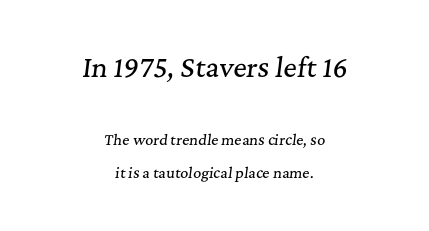
Q: Is the text italic (slanted)? A: Yes, it leans right by about 7 degrees.
Q: Is the text underlined? A: No.
Q: How is the paragraph aligned? A: Centered.
Q: Is the spacing between letters normal or unusually wide? A: Normal.
Q: Is the spacing between lines tight, normal or loose? A: Loose.
Q: Which block of text is set in a larger size, the first (top) or the second (bottom)? A: The first (top) one.
